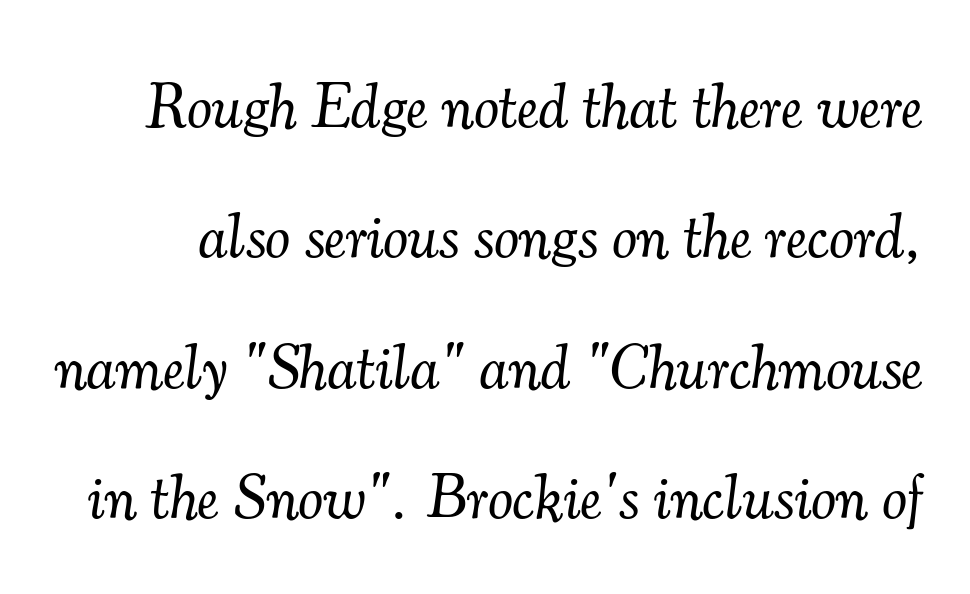
One glance says open: line gaps are wider than usual. The font is comparable to plain body text, perhaps lighter. Do the characters align in a grid? No, the font is proportional. The lettering tilts uniformly, giving the passage an italic look.
